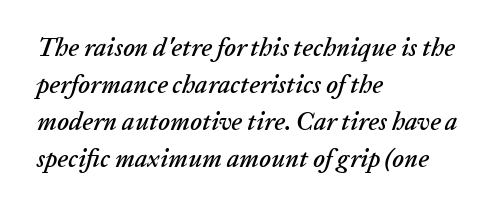
Q: Is the text italic (slanted)? A: Yes, it leans right by about 20 degrees.
Q: Is the text underlined? A: No.
Q: How is the paragraph aligned? A: Left-aligned.
Q: Is the spacing between letters normal or unusually wide? A: Normal.
Q: Is the spacing between lines tight, normal or loose? A: Normal.
